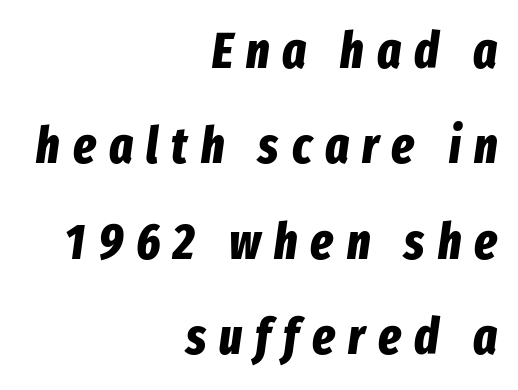
Q: Is the text bold? A: Yes.
Q: Is the text italic (slanted)? A: Yes, it leans right by about 8 degrees.
Q: Is the text underlined? A: No.
Q: How is the paragraph aligned? A: Right-aligned.
Q: Is the spacing between letters normal or unusually wide? A: Unusually wide.
Q: Is the spacing between lines tight, normal or loose? A: Loose.
Q: Width (condensed, normal, or wide)? A: Condensed.
Q: Stroke contrast? A: Low.
Q: x-height? A: Medium.
Q: Monospaced? A: No.
